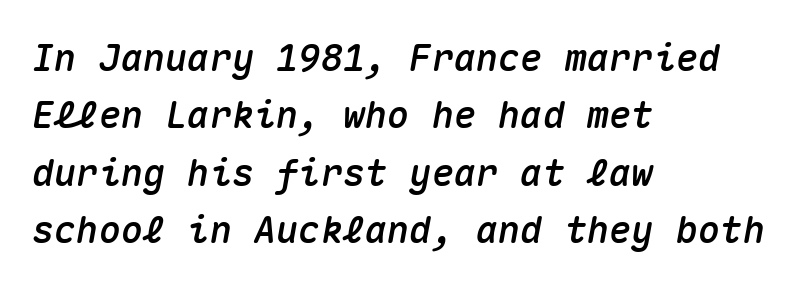
{"italic": "yes", "lean": "right", "slant_degrees": 10, "width": "normal", "stroke_contrast": "medium", "x_height": "medium", "monospaced": "yes", "underline": "no", "align": "left", "line_spacing": "normal", "line_spacing_ratio": 1.55, "letter_spacing": "normal", "letter_spacing_em": 0.0, "glyph_px": 37}
